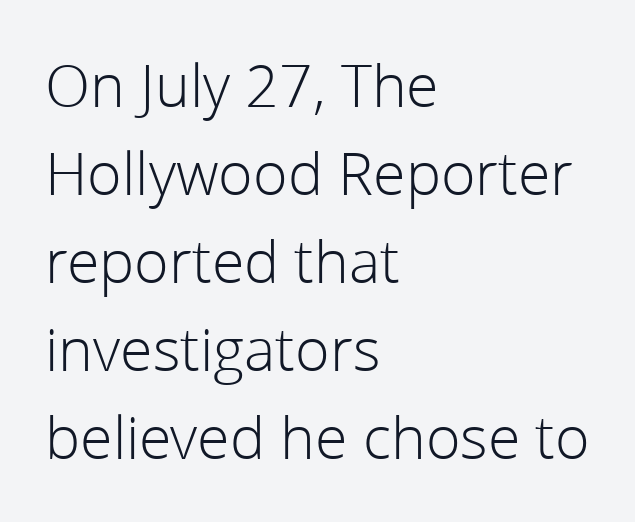
Q: Is the text bold? A: No.
Q: Is the text italic (slanted)? A: No, it is upright.
Q: Is the typeface a serif or a sans-serif typeface? A: Sans-serif.
Q: Is the text underlined? A: No.
Q: How is the paragraph aligned? A: Left-aligned.
Q: Is the spacing between letters normal or unusually wide? A: Normal.
Q: Is the spacing between lines tight, normal or loose? A: Normal.
Q: Width (condensed, normal, or wide)? A: Normal.
Q: Stroke contrast? A: Low.
Q: x-height? A: Medium.
Q: Monospaced? A: No.
